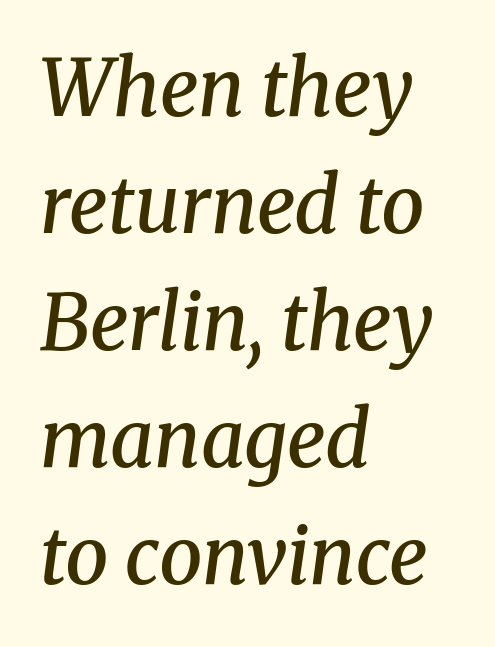
{"serif": "yes", "italic": "yes", "lean": "right", "slant_degrees": 8, "bold": "semi", "weight": "semibold", "width": "normal", "stroke_contrast": "medium", "x_height": "medium", "monospaced": "no", "underline": "no", "align": "left", "line_spacing": "normal", "line_spacing_ratio": 1.52, "letter_spacing": "normal", "letter_spacing_em": 0.0, "glyph_px": 77}
